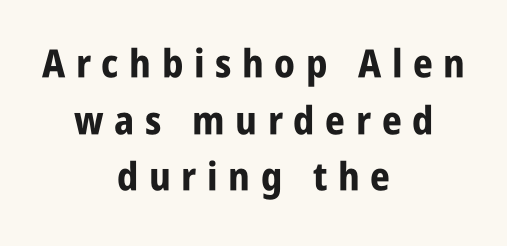
{"serif": "no", "italic": "no", "bold": "yes", "weight": "bold", "width": "condensed", "stroke_contrast": "low", "x_height": "large", "monospaced": "no", "underline": "no", "align": "center", "line_spacing": "normal", "line_spacing_ratio": 1.45, "letter_spacing": "wide", "letter_spacing_em": 0.27, "glyph_px": 39}
